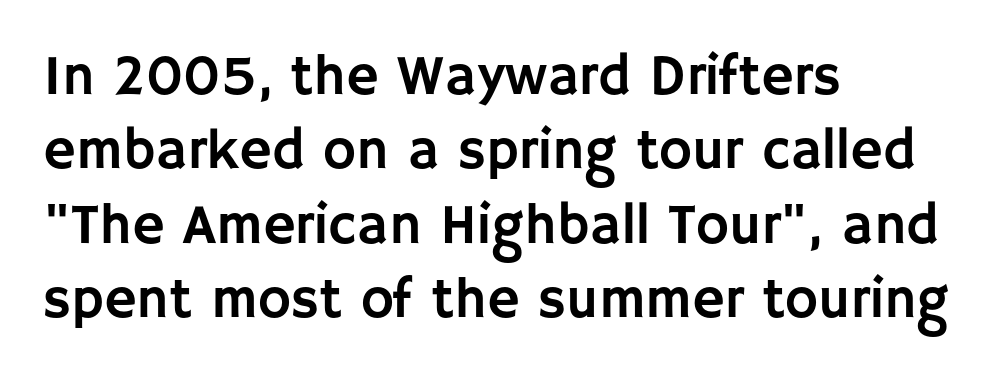
Q: Is the text italic (slanted)? A: No, it is upright.
Q: Is the typeface a serif or a sans-serif typeface? A: Sans-serif.
Q: Is the text underlined? A: No.
Q: How is the paragraph aligned? A: Left-aligned.
Q: Is the spacing between letters normal or unusually wide? A: Normal.
Q: Is the spacing between lines tight, normal or loose? A: Normal.
Q: Width (condensed, normal, or wide)? A: Normal.
Q: Stroke contrast? A: Low.
Q: x-height? A: Large.
Q: Monospaced? A: No.
